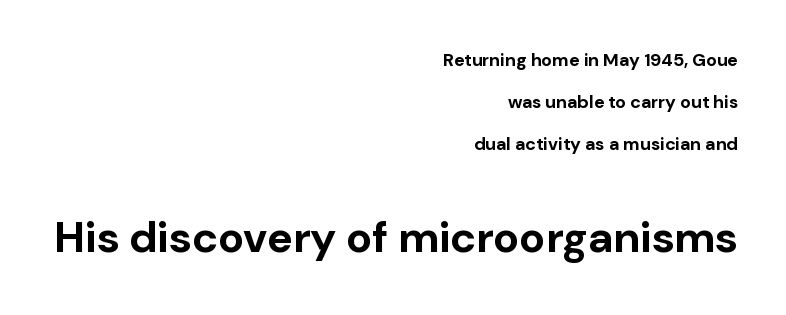
The image shows 44 px bold sans-serif type, upright; set right-aligned, loose line spacing (2.32x), normal letter spacing, not underlined; the second (bottom) block is 2.44x larger; low stroke contrast and a medium x-height.
